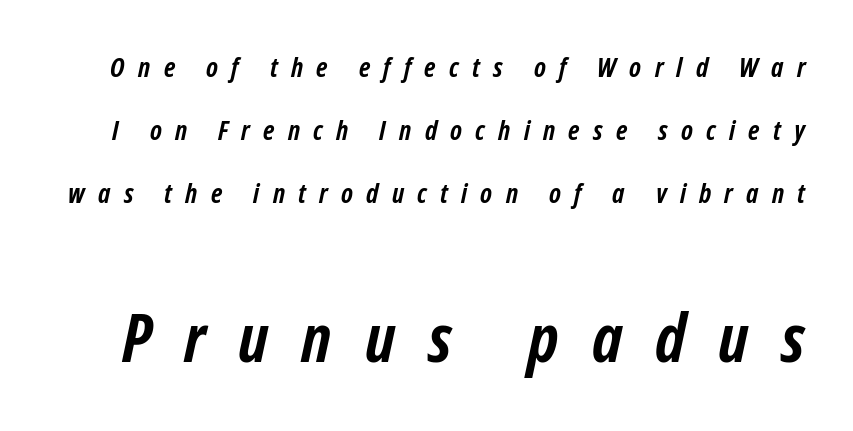
{"italic": "yes", "lean": "right", "slant_degrees": 12, "bold": "yes", "weight": "semibold", "width": "condensed", "stroke_contrast": "low", "x_height": "medium", "monospaced": "no", "underline": "no", "line_spacing": "loose", "line_spacing_ratio": 2.33, "letter_spacing": "wide", "letter_spacing_em": 0.49, "larger_block": "second", "size_ratio": 2.48, "glyph_px": 67}
